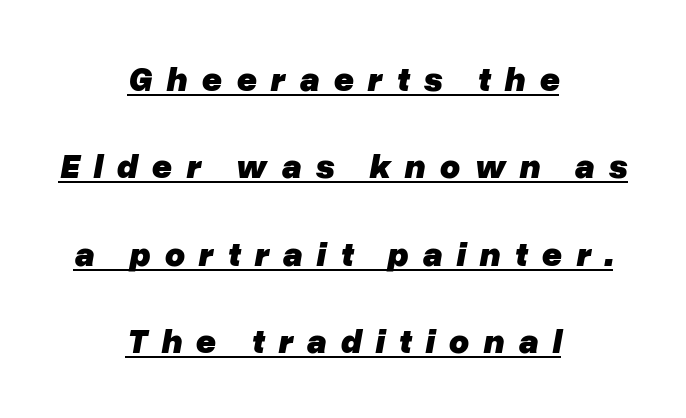
{"italic": "yes", "lean": "right", "slant_degrees": 10, "bold": "yes", "weight": "heavy", "width": "normal", "stroke_contrast": "low", "x_height": "medium", "monospaced": "no", "underline": "yes", "align": "center", "line_spacing": "loose", "line_spacing_ratio": 2.5, "letter_spacing": "wide", "letter_spacing_em": 0.39, "glyph_px": 35}
